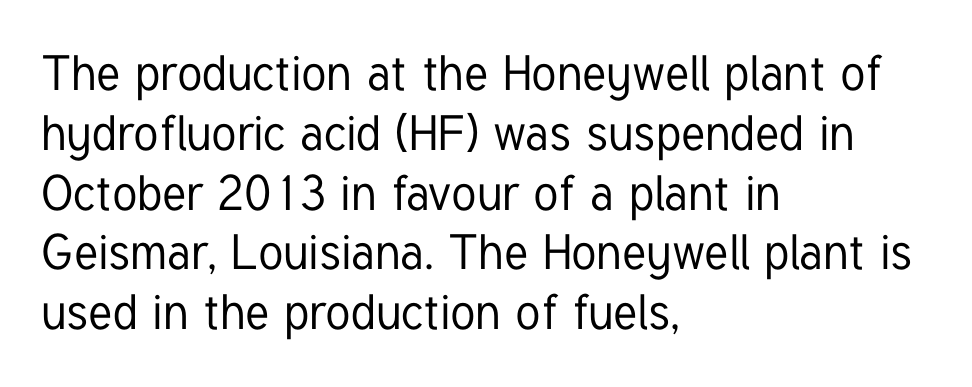
Q: Is the text italic (slanted)? A: No, it is upright.
Q: Is the typeface a serif or a sans-serif typeface? A: Sans-serif.
Q: Is the text underlined? A: No.
Q: How is the paragraph aligned? A: Left-aligned.
Q: Is the spacing between letters normal or unusually wide? A: Normal.
Q: Width (condensed, normal, or wide)? A: Condensed.
Q: Stroke contrast? A: Low.
Q: x-height? A: Medium.
Q: Monospaced? A: No.
